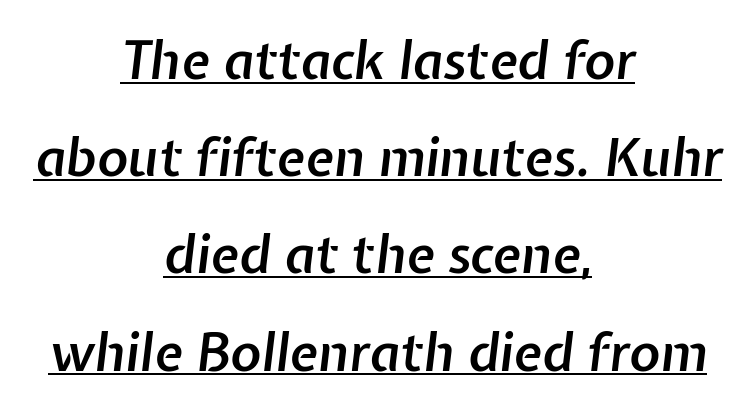
Q: Is the text bold? A: Semi-bold.
Q: Is the text italic (slanted)? A: Yes, it leans right by about 7 degrees.
Q: Is the text underlined? A: Yes.
Q: How is the paragraph aligned? A: Centered.
Q: Is the spacing between letters normal or unusually wide? A: Normal.
Q: Width (condensed, normal, or wide)? A: Normal.
Q: Stroke contrast? A: Low.
Q: x-height? A: Medium.
Q: Monospaced? A: No.
